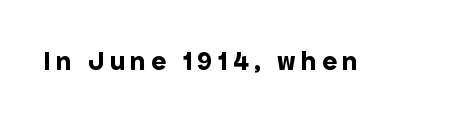
The face used here is a sans, in the tradition of grotesques and geometrics. Italic: no, the glyphs are upright roman. The rendering uses natural spacing where letterforms have individual widths. The face used here has the dense, thick strokes of a bold. No word sits above an underline.
